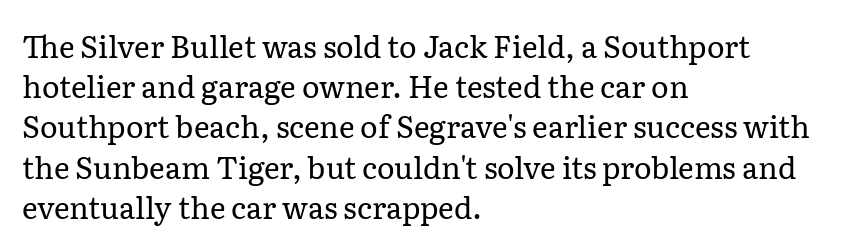
The image shows 30 px regular-weight serif type, upright; set left-aligned, normal line spacing (1.34x), normal letter spacing, not underlined; low stroke contrast and a medium x-height.
